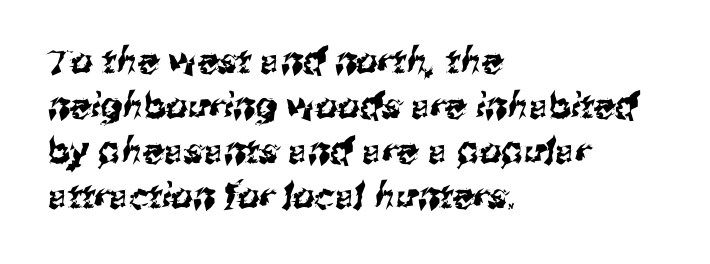
Q: Is the typeface a serif or a sans-serif typeface? A: Sans-serif.
Q: Is the text underlined? A: No.
Q: How is the paragraph aligned? A: Left-aligned.
Q: Is the spacing between letters normal or unusually wide? A: Normal.
Q: Is the spacing between lines tight, normal or loose? A: Normal.
Q: Width (condensed, normal, or wide)? A: Normal.
Q: Stroke contrast? A: Medium.
Q: x-height? A: Medium.
Q: Monospaced? A: No.
